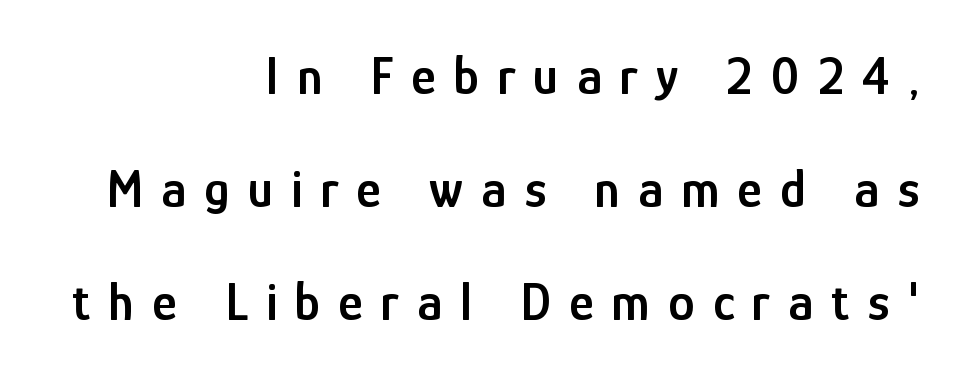
Q: Is the text bold? A: Semi-bold.
Q: Is the text italic (slanted)? A: No, it is upright.
Q: Is the typeface a serif or a sans-serif typeface? A: Sans-serif.
Q: Is the text underlined? A: No.
Q: How is the paragraph aligned? A: Right-aligned.
Q: Is the spacing between letters normal or unusually wide? A: Unusually wide.
Q: Is the spacing between lines tight, normal or loose? A: Loose.
Q: Width (condensed, normal, or wide)? A: Condensed.
Q: Stroke contrast? A: Low.
Q: x-height? A: Medium.
Q: Monospaced? A: No.
